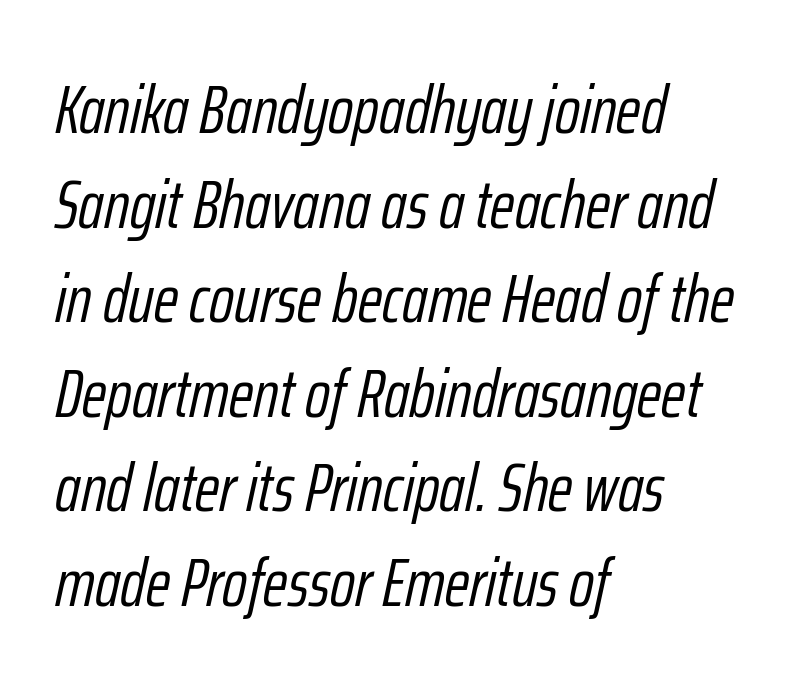
Q: Is the text bold? A: No.
Q: Is the text italic (slanted)? A: Yes, it leans right by about 12 degrees.
Q: Is the text underlined? A: No.
Q: How is the paragraph aligned? A: Left-aligned.
Q: Is the spacing between letters normal or unusually wide? A: Normal.
Q: Is the spacing between lines tight, normal or loose? A: Normal.
Q: Width (condensed, normal, or wide)? A: Condensed.
Q: Stroke contrast? A: Low.
Q: x-height? A: Medium.
Q: Monospaced? A: No.
